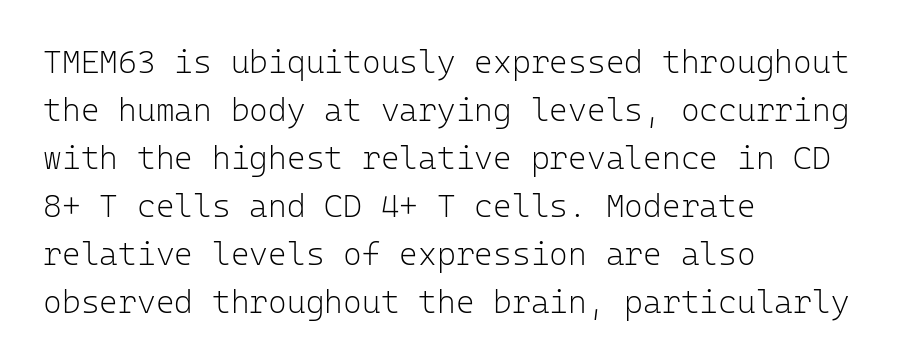
The rendering uses typewriter-style spacing with identical character cells. The gap between lines stays unmarked. Heft: none added — not bold. A roman cut, with each character standing at attention.
